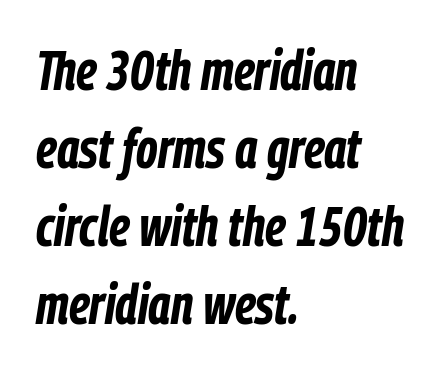
Q: Is the text bold? A: Yes.
Q: Is the text italic (slanted)? A: Yes, it leans right by about 9 degrees.
Q: Is the text underlined? A: No.
Q: How is the paragraph aligned? A: Left-aligned.
Q: Is the spacing between letters normal or unusually wide? A: Normal.
Q: Is the spacing between lines tight, normal or loose? A: Normal.
Q: Width (condensed, normal, or wide)? A: Condensed.
Q: Stroke contrast? A: Low.
Q: x-height? A: Medium.
Q: Monospaced? A: No.
